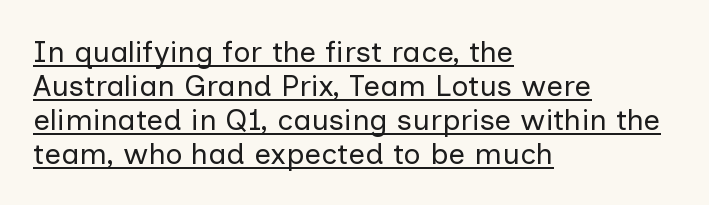
Q: Is the text bold? A: No.
Q: Is the text italic (slanted)? A: No, it is upright.
Q: Is the typeface a serif or a sans-serif typeface? A: Sans-serif.
Q: Is the text underlined? A: Yes.
Q: How is the paragraph aligned? A: Left-aligned.
Q: Is the spacing between letters normal or unusually wide? A: Normal.
Q: Is the spacing between lines tight, normal or loose? A: Tight.
Q: Width (condensed, normal, or wide)? A: Normal.
Q: Stroke contrast? A: Low.
Q: x-height? A: Medium.
Q: Monospaced? A: No.
